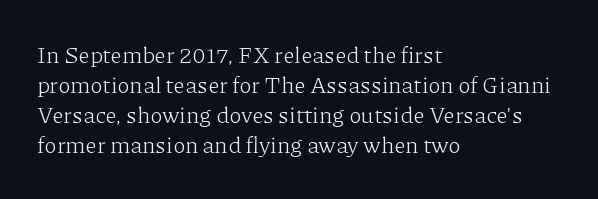
{"italic": "no", "bold": "no", "underline": "no", "align": "left", "line_spacing": "normal", "line_spacing_ratio": 1.31, "letter_spacing": "normal", "letter_spacing_em": 0.0, "glyph_px": 23}
